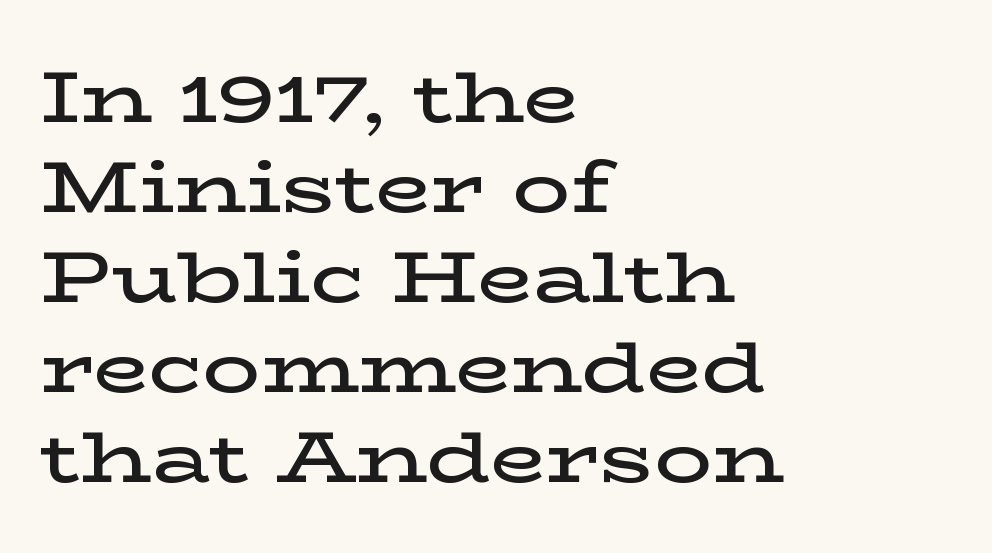
Honestly, the letter spacing is just normal — you wouldn't notice it. Lines of text with bare space underneath. These lines were composed using upright roman letters. Small tapered or slab feet sit at the stroke ends, so this counts as serif. The typesetting leans somewhat heavy: a semibold. Note the varied advance widths — an 'i' is clearly narrower than an 'm'.
